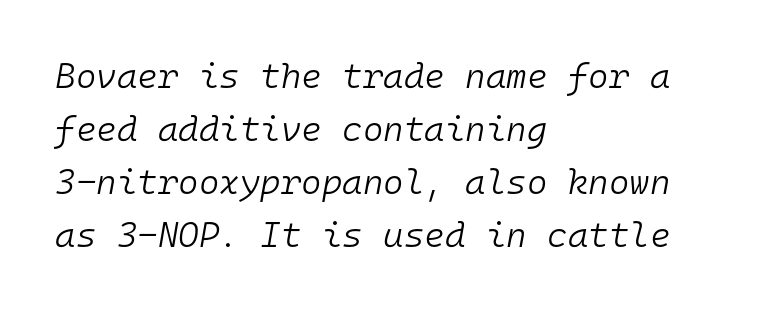
Q: Is the text bold? A: No.
Q: Is the text italic (slanted)? A: Yes, it leans right by about 10 degrees.
Q: Is the text underlined? A: No.
Q: How is the paragraph aligned? A: Left-aligned.
Q: Is the spacing between letters normal or unusually wide? A: Normal.
Q: Is the spacing between lines tight, normal or loose? A: Normal.
Q: Width (condensed, normal, or wide)? A: Normal.
Q: Stroke contrast? A: Low.
Q: x-height? A: Medium.
Q: Monospaced? A: Yes.
